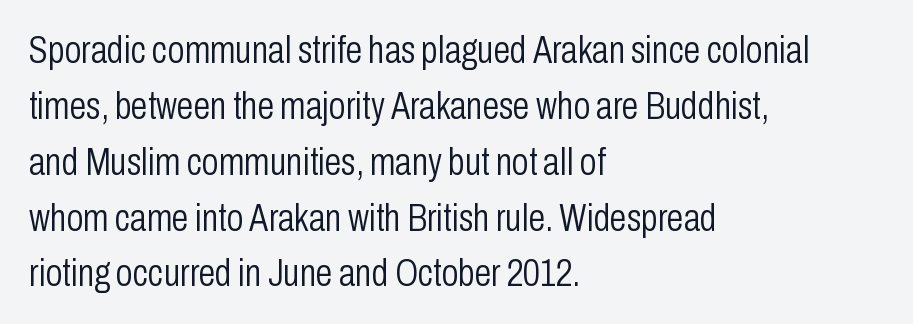
{"serif": "no", "italic": "no", "bold": "no", "weight": "light", "width": "condensed", "stroke_contrast": "low", "x_height": "medium", "monospaced": "no", "underline": "no", "align": "left", "line_spacing": "normal", "line_spacing_ratio": 1.47, "letter_spacing": "normal", "letter_spacing_em": 0.0, "glyph_px": 38}
